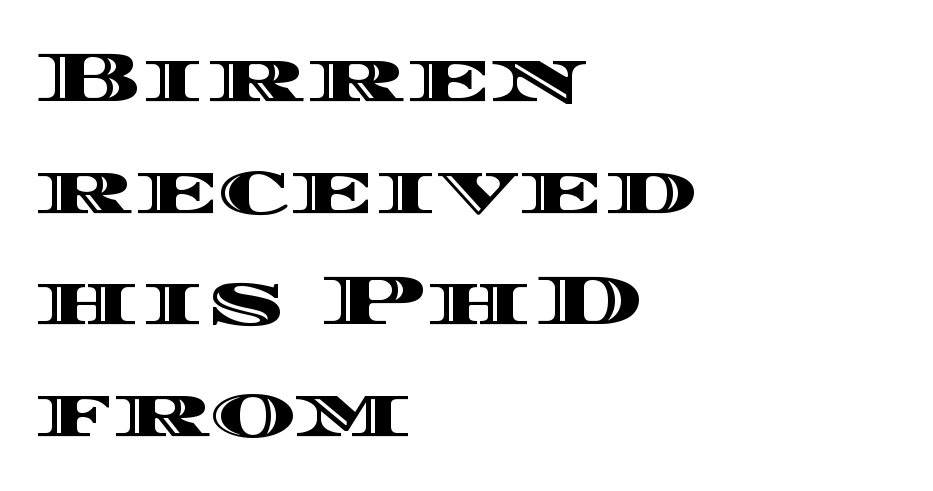
The image shows 73 px wide type, upright; set left-aligned, normal line spacing (1.53x), normal letter spacing, not underlined; a large x-height.
